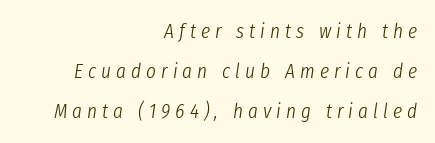
Q: Is the text bold? A: No.
Q: Is the text italic (slanted)? A: Yes, it leans right by about 8 degrees.
Q: Is the text underlined? A: No.
Q: How is the paragraph aligned? A: Right-aligned.
Q: Is the spacing between letters normal or unusually wide? A: Unusually wide.
Q: Is the spacing between lines tight, normal or loose? A: Loose.
